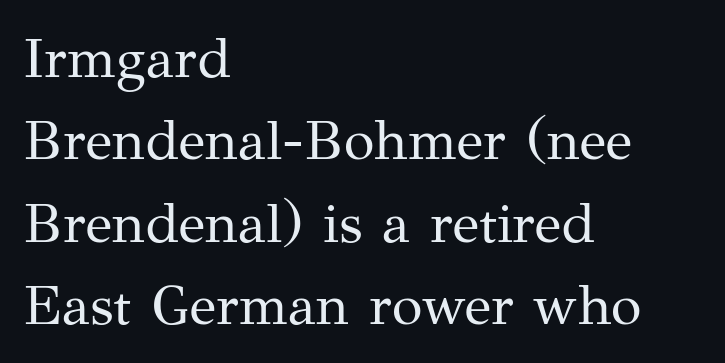
The space between consecutive lines is moderate. Nothing unusual about the tracking: characters are spaced as the font intends. A clean baseline with only descenders dipping below it. Posture: straight, roman, zero tilt. Stroke mass is kept to a normal reading level or below. A typesetter would call this proportional, since set widths differ per character.
